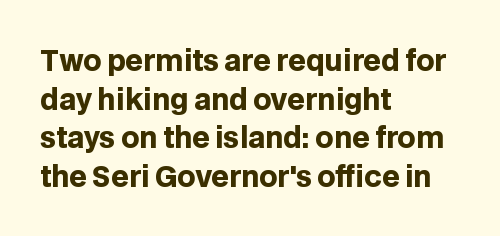
Q: Is the text bold? A: Yes.
Q: Is the text italic (slanted)? A: No, it is upright.
Q: Is the typeface a serif or a sans-serif typeface? A: Sans-serif.
Q: Is the text underlined? A: No.
Q: How is the paragraph aligned? A: Left-aligned.
Q: Is the spacing between letters normal or unusually wide? A: Normal.
Q: Is the spacing between lines tight, normal or loose? A: Normal.
Q: Width (condensed, normal, or wide)? A: Normal.
Q: Stroke contrast? A: Low.
Q: x-height? A: Large.
Q: Monospaced? A: No.
